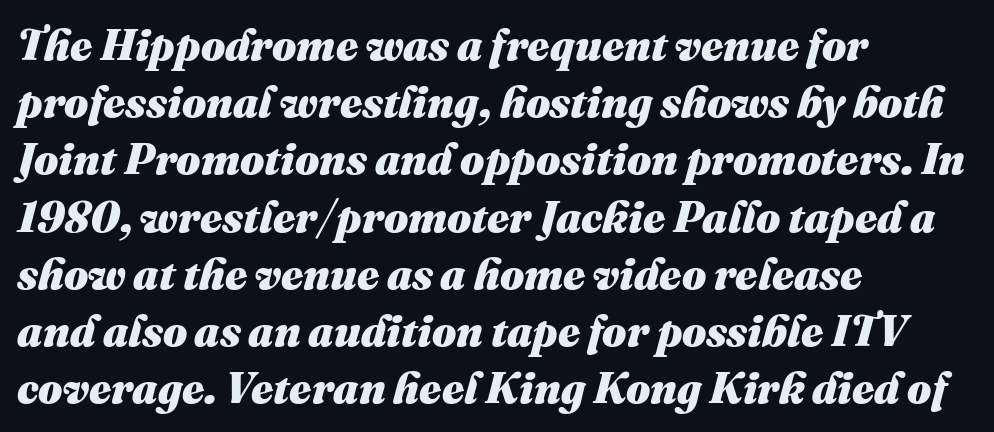
{"italic": "yes", "lean": "right", "slant_degrees": 16, "bold": "yes", "weight": "heavy", "width": "normal", "stroke_contrast": "medium", "x_height": "medium", "monospaced": "no", "underline": "no", "align": "left", "line_spacing": "normal", "line_spacing_ratio": 1.33, "letter_spacing": "normal", "letter_spacing_em": 0.0, "glyph_px": 43}
